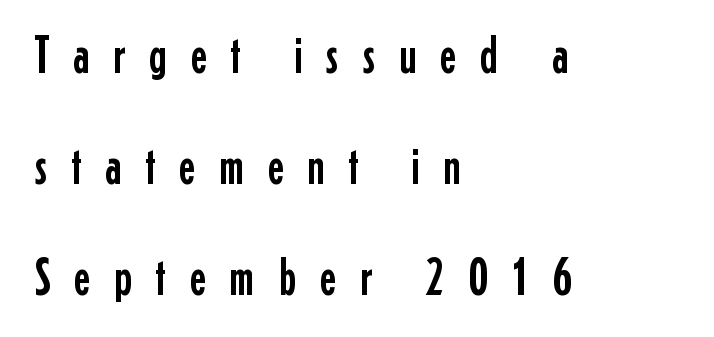
Q: Is the text italic (slanted)? A: No, it is upright.
Q: Is the typeface a serif or a sans-serif typeface? A: Sans-serif.
Q: Is the text underlined? A: No.
Q: How is the paragraph aligned? A: Left-aligned.
Q: Is the spacing between letters normal or unusually wide? A: Unusually wide.
Q: Is the spacing between lines tight, normal or loose? A: Loose.
Q: Width (condensed, normal, or wide)? A: Condensed.
Q: Stroke contrast? A: Low.
Q: x-height? A: Medium.
Q: Monospaced? A: No.
